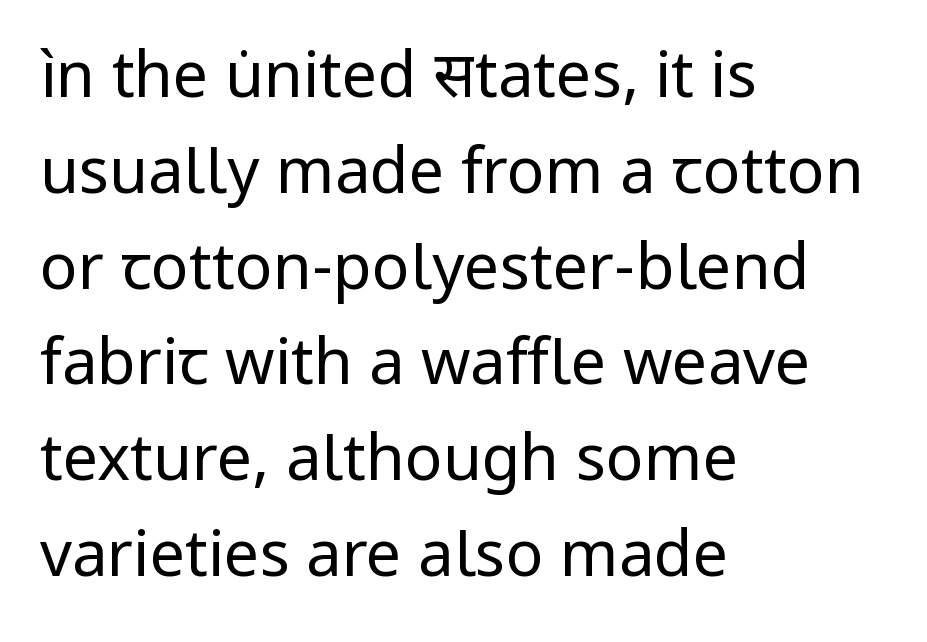
{"serif": "no", "italic": "no", "bold": "no", "weight": "regular", "width": "normal", "stroke_contrast": "low", "x_height": "medium", "monospaced": "no", "underline": "no", "align": "left", "line_spacing": "normal", "line_spacing_ratio": 1.52, "letter_spacing": "normal", "letter_spacing_em": 0.0, "glyph_px": 63}
